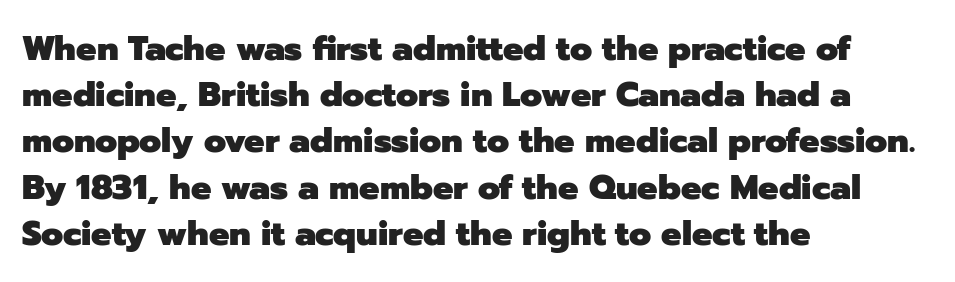
Q: Is the text bold? A: Yes.
Q: Is the text italic (slanted)? A: No, it is upright.
Q: Is the typeface a serif or a sans-serif typeface? A: Sans-serif.
Q: Is the text underlined? A: No.
Q: How is the paragraph aligned? A: Left-aligned.
Q: Is the spacing between letters normal or unusually wide? A: Normal.
Q: Is the spacing between lines tight, normal or loose? A: Normal.
Q: Width (condensed, normal, or wide)? A: Normal.
Q: Stroke contrast? A: Low.
Q: x-height? A: Medium.
Q: Monospaced? A: No.
